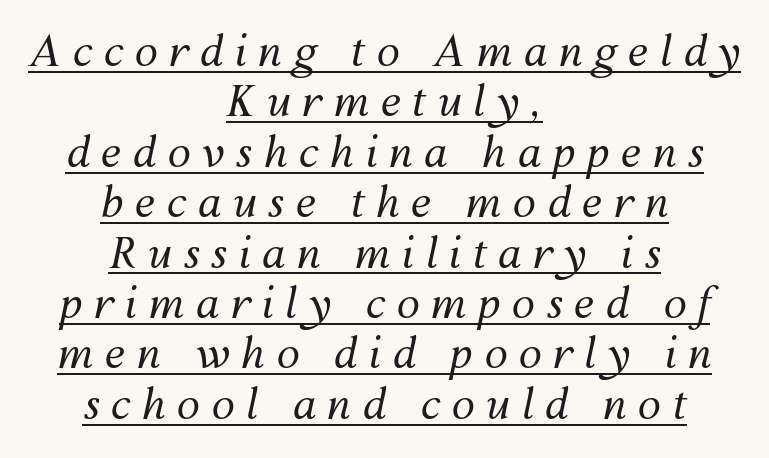
The image shows 42 px regular-weight type, italic (leaning right); set centered, line spacing 1.2x, unusually wide letter spacing (+0.26 em), underlined; medium stroke contrast and a medium x-height.
